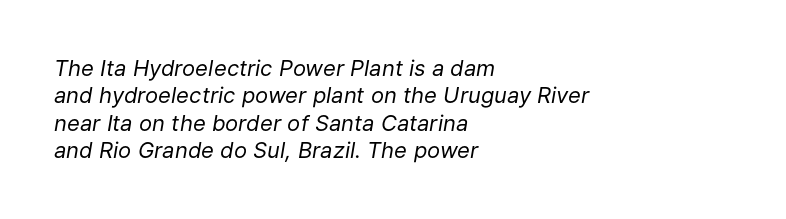
{"italic": "yes", "lean": "right", "slant_degrees": 9, "bold": "no", "underline": "no", "align": "left", "line_spacing": "normal", "line_spacing_ratio": 1.25, "letter_spacing": "normal", "letter_spacing_em": 0.0, "glyph_px": 22}
